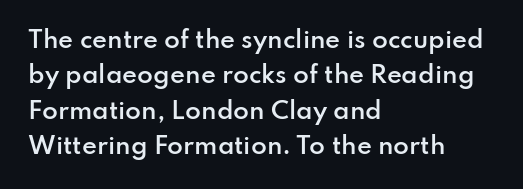
{"italic": "no", "bold": "semi", "underline": "no", "align": "left", "line_spacing": "normal", "line_spacing_ratio": 1.54, "letter_spacing": "normal", "letter_spacing_em": 0.0, "glyph_px": 23}
